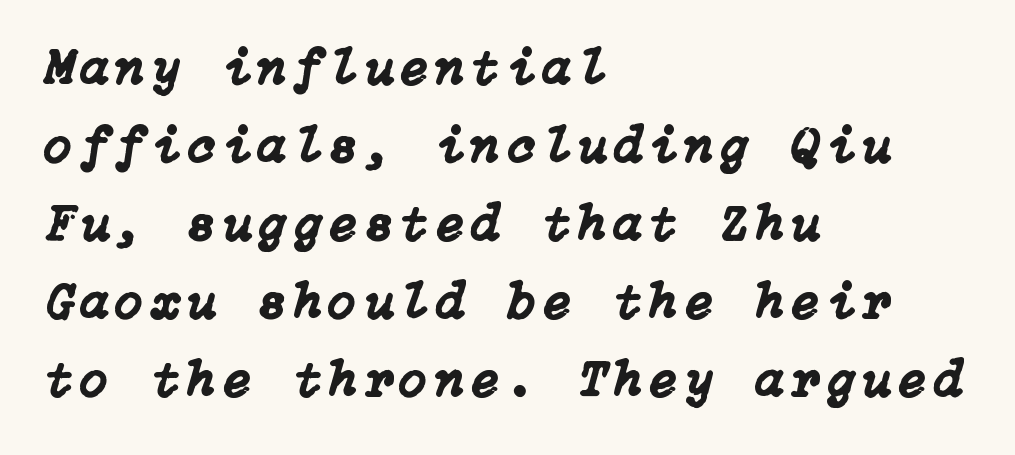
{"italic": "yes", "lean": "right", "slant_degrees": 15, "width": "normal", "stroke_contrast": "low", "x_height": "medium", "underline": "no", "align": "left", "line_spacing": "normal", "line_spacing_ratio": 1.53, "glyph_px": 51}
